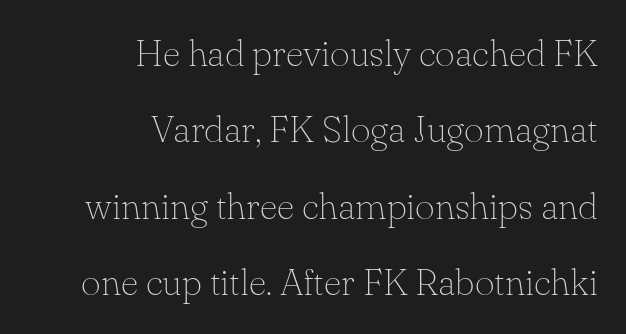
Stems and bowls with no extra thickness — not bold. Does the leading feel generous? Absolutely, it's lavish. Here the designer chose a conventional face with non-uniform glyph widths. The string is rendered with underlining switched off. The letters stand upright; this is a roman face.
